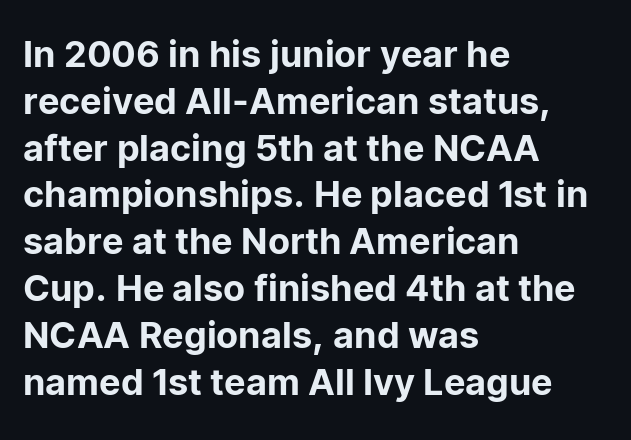
Q: Is the text italic (slanted)? A: No, it is upright.
Q: Is the typeface a serif or a sans-serif typeface? A: Sans-serif.
Q: Is the text underlined? A: No.
Q: How is the paragraph aligned? A: Left-aligned.
Q: Is the spacing between letters normal or unusually wide? A: Normal.
Q: Is the spacing between lines tight, normal or loose? A: Normal.
Q: Width (condensed, normal, or wide)? A: Normal.
Q: Stroke contrast? A: Low.
Q: x-height? A: Medium.
Q: Monospaced? A: No.
